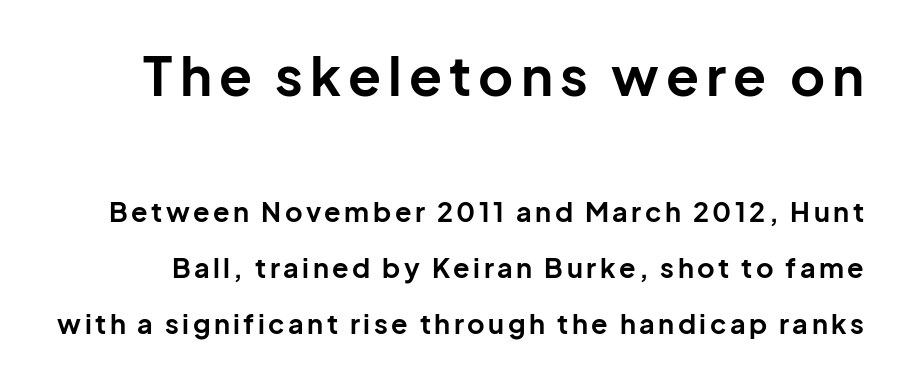
The image shows 54 px bold sans-serif type, upright; set loose line spacing (2.06x), not underlined; the first (top) block is 2.0x larger; low stroke contrast and a medium x-height.
